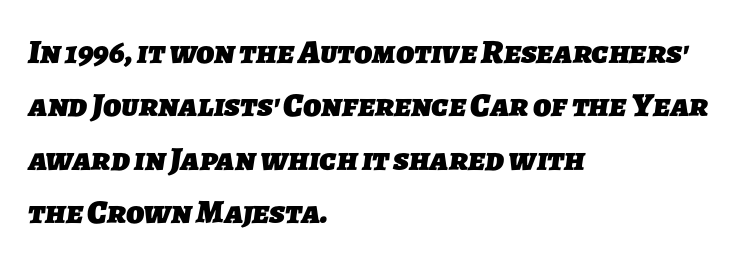
Q: Is the text bold? A: Yes.
Q: Is the typeface a serif or a sans-serif typeface? A: Sans-serif.
Q: Is the text underlined? A: No.
Q: How is the paragraph aligned? A: Left-aligned.
Q: Is the spacing between letters normal or unusually wide? A: Normal.
Q: Is the spacing between lines tight, normal or loose? A: Normal.
Q: Width (condensed, normal, or wide)? A: Normal.
Q: Stroke contrast? A: Low.
Q: x-height? A: Medium.
Q: Monospaced? A: No.
